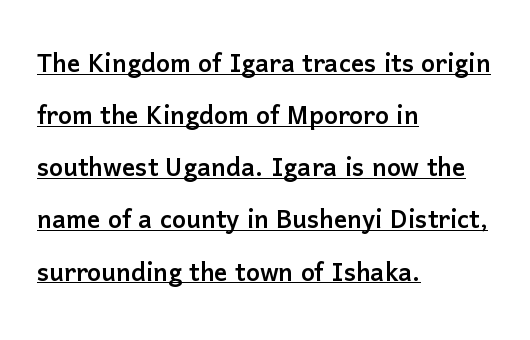
Look at the bottom of the vertical strokes: they stop flat, with no serifs. Decoration check: the copy is underlined. Successive baselines arrive at the customary interval. The compositor pushed each line to the left boundary.
